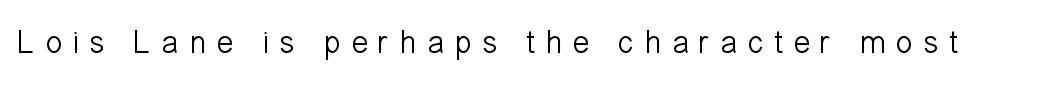
The image shows 32 px light sans-serif type, upright; set unusually wide letter spacing (+0.31 em), not underlined; low stroke contrast and a medium x-height.
